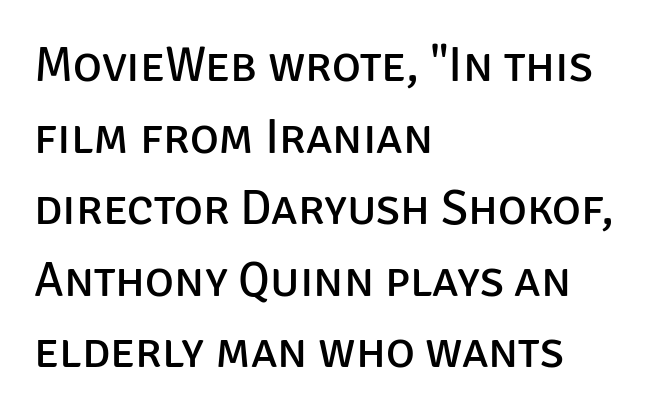
The image shows 49 px regular-weight sans-serif type, upright; set left-aligned, normal line spacing (1.46x), normal letter spacing, not underlined; low stroke contrast and a large x-height.
